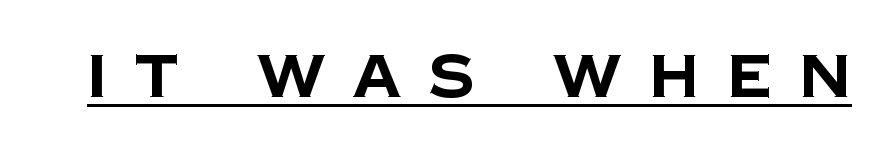
Weight check: bold — yes, fully. The passage shown is underscored from start to finish. The face used here is proportionally spaced, like ordinary book or web type. Students, note that the glyphs here are deliberately spaced far apart. This rendering employs a face without finishing strokes, i.e., a sans-serif.
